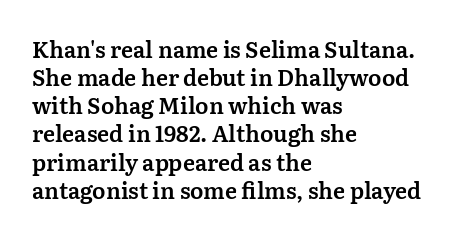
Q: Is the text italic (slanted)? A: No, it is upright.
Q: Is the text underlined? A: No.
Q: How is the paragraph aligned? A: Left-aligned.
Q: Is the spacing between letters normal or unusually wide? A: Normal.
Q: Is the spacing between lines tight, normal or loose? A: Normal.
